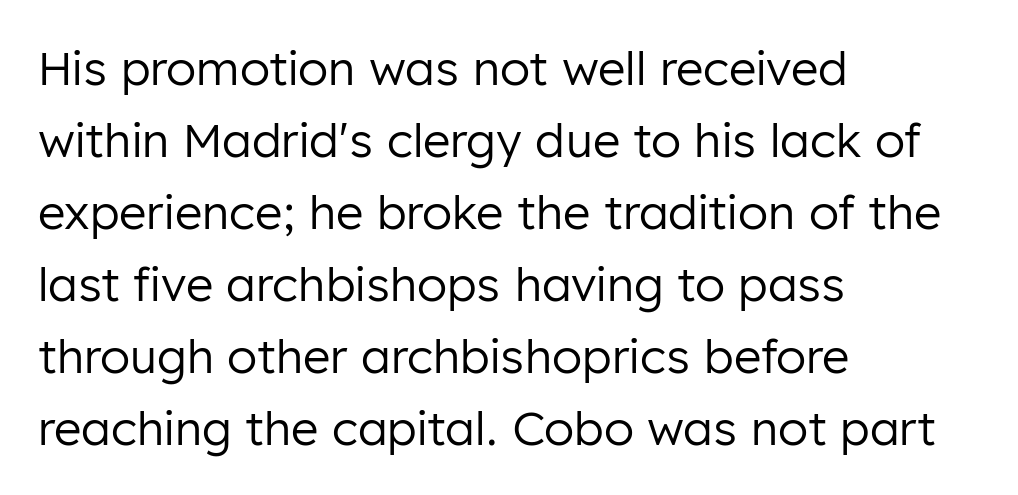
Q: Is the text bold? A: No.
Q: Is the text italic (slanted)? A: No, it is upright.
Q: Is the typeface a serif or a sans-serif typeface? A: Sans-serif.
Q: Is the text underlined? A: No.
Q: How is the paragraph aligned? A: Left-aligned.
Q: Is the spacing between letters normal or unusually wide? A: Normal.
Q: Is the spacing between lines tight, normal or loose? A: Normal.
Q: Width (condensed, normal, or wide)? A: Normal.
Q: Stroke contrast? A: Low.
Q: x-height? A: Medium.
Q: Monospaced? A: No.
